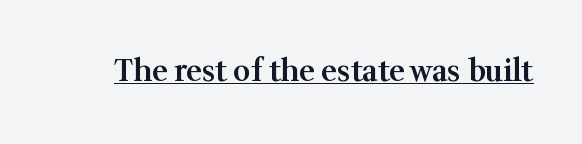
Q: Is the text bold? A: Semi-bold.
Q: Is the text italic (slanted)? A: No, it is upright.
Q: Is the typeface a serif or a sans-serif typeface? A: Serif.
Q: Is the text underlined? A: Yes.
Q: Is the spacing between letters normal or unusually wide? A: Normal.
Q: Width (condensed, normal, or wide)? A: Normal.
Q: Stroke contrast? A: Medium.
Q: x-height? A: Medium.
Q: Monospaced? A: No.
